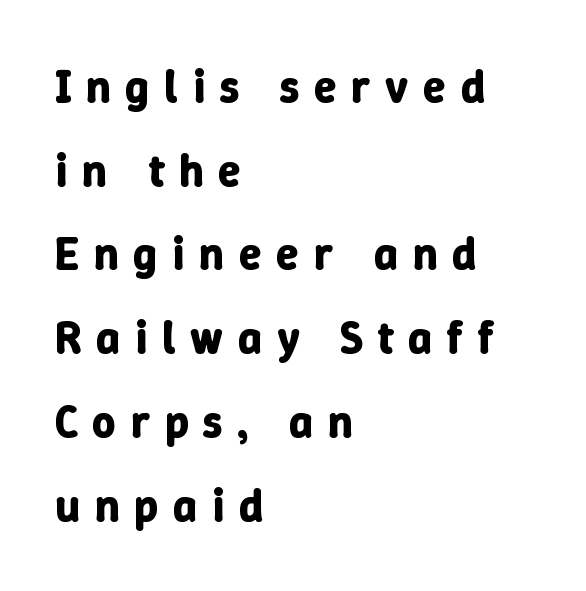
The image shows 46 px bold type, upright; set left-aligned, line spacing 1.82x, unusually wide letter spacing (+0.32 em), not underlined; low stroke contrast and a medium x-height.
